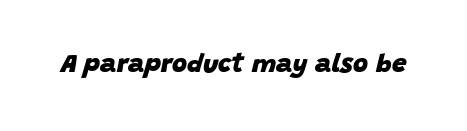
The image shows 26 px bold type, italic (leaning right); set normal letter spacing, not underlined.
